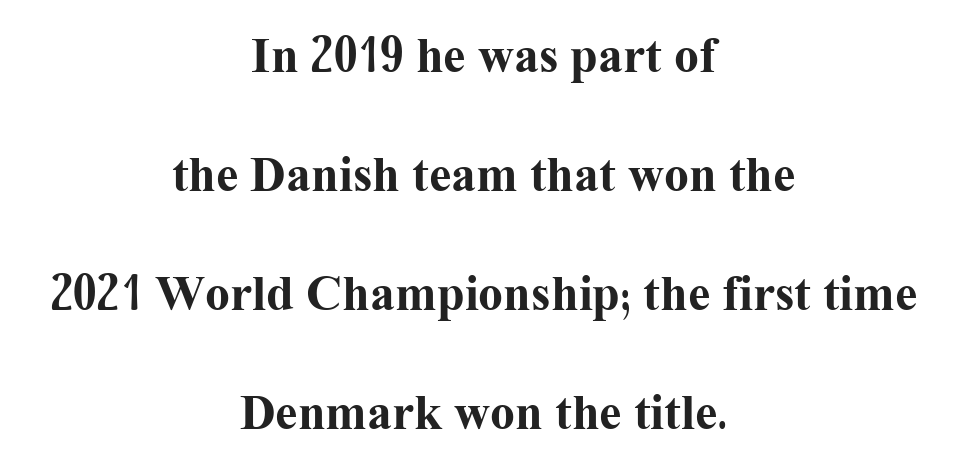
Q: Is the text bold? A: Yes.
Q: Is the text italic (slanted)? A: No, it is upright.
Q: Is the typeface a serif or a sans-serif typeface? A: Serif.
Q: Is the text underlined? A: No.
Q: How is the paragraph aligned? A: Centered.
Q: Is the spacing between letters normal or unusually wide? A: Normal.
Q: Is the spacing between lines tight, normal or loose? A: Loose.
Q: Width (condensed, normal, or wide)? A: Normal.
Q: Stroke contrast? A: Medium.
Q: x-height? A: Medium.
Q: Monospaced? A: No.
